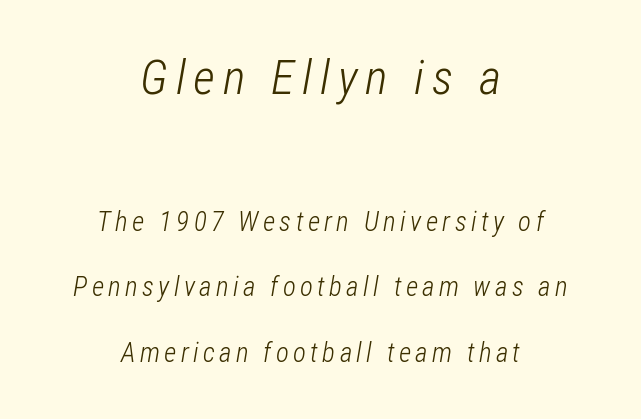
{"italic": "yes", "lean": "right", "slant_degrees": 12, "bold": "no", "weight": "light", "width": "condensed", "stroke_contrast": "low", "x_height": "medium", "monospaced": "no", "underline": "no", "align": "center", "line_spacing": "loose", "line_spacing_ratio": 2.44, "larger_block": "first", "size_ratio": 1.78, "glyph_px": 48}
